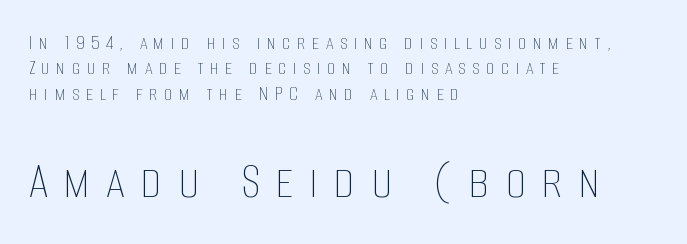
The image shows 54 px thin, condensed type, upright; set left-aligned, tight line spacing (1.15x), unusually wide letter spacing (+0.28 em), not underlined; the second (bottom) block is 2.45x larger; low stroke contrast and a large x-height.
